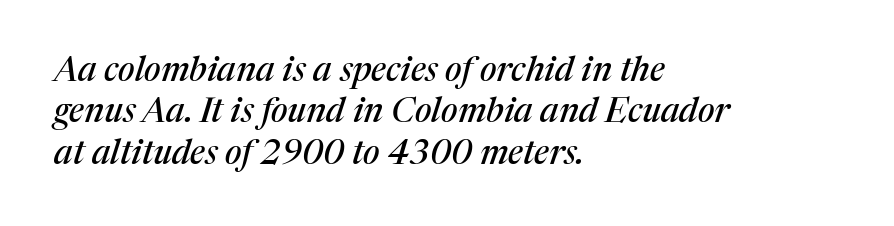
The image shows 34 px serif type, italic (leaning right); set left-aligned, line spacing 1.22x, normal letter spacing, not underlined; medium stroke contrast and a medium x-height.
